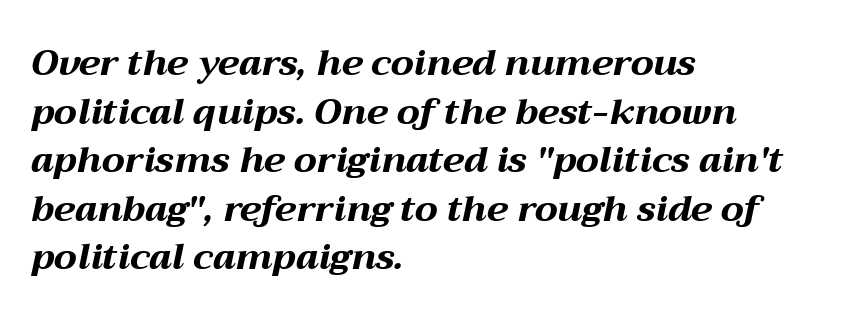
Q: Is the text bold? A: Yes.
Q: Is the text italic (slanted)? A: Yes, it leans right by about 12 degrees.
Q: Is the text underlined? A: No.
Q: How is the paragraph aligned? A: Left-aligned.
Q: Is the spacing between letters normal or unusually wide? A: Normal.
Q: Is the spacing between lines tight, normal or loose? A: Normal.
Q: Width (condensed, normal, or wide)? A: Wide.
Q: Stroke contrast? A: Medium.
Q: x-height? A: Medium.
Q: Monospaced? A: No.
